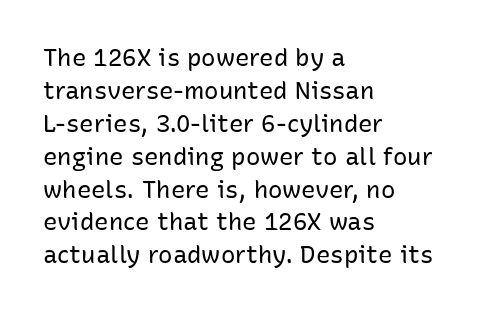
These lines stack with their left ends in a neat column. Letters rest on an invisible, unmarked baseline. The lines sit at an ordinary, default distance from one another. The type sits square on the baseline with zero lean. No letter is thick-stroked: the sample isn't bold. Default kerning and tracking; the words read as compact shapes.
